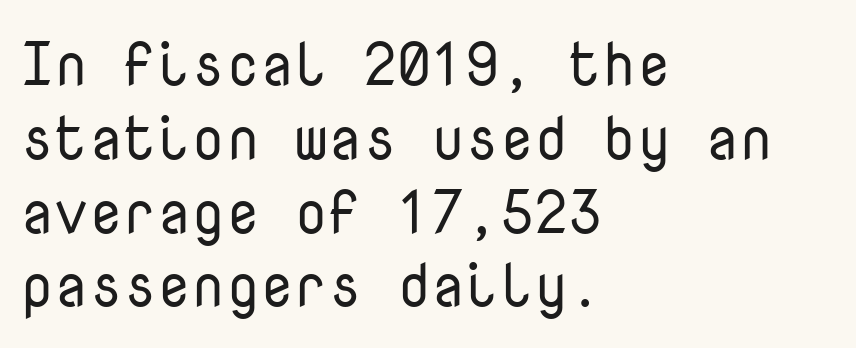
Q: Is the text bold? A: No.
Q: Is the text italic (slanted)? A: No, it is upright.
Q: Is the typeface a serif or a sans-serif typeface? A: Sans-serif.
Q: Is the text underlined? A: No.
Q: How is the paragraph aligned? A: Left-aligned.
Q: Is the spacing between letters normal or unusually wide? A: Normal.
Q: Width (condensed, normal, or wide)? A: Normal.
Q: Stroke contrast? A: Low.
Q: x-height? A: Medium.
Q: Monospaced? A: Yes.
